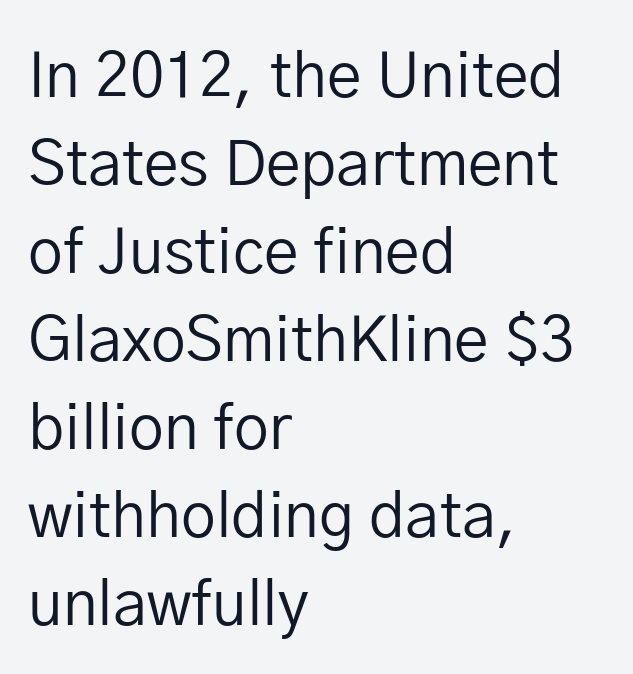
The type is set solid horizontally, with unmodified tracking. Leading: standard. You can tell it's not italic because the verticals are truly vertical. Just letters on the line, the space beneath them empty.
